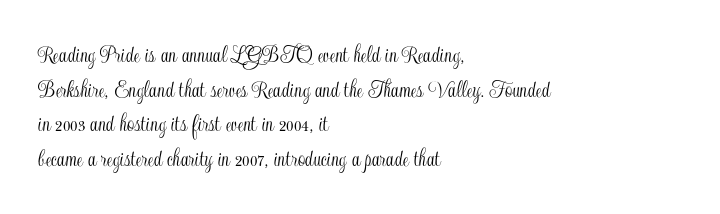
Q: Is the text italic (slanted)? A: Yes.
Q: Is the text underlined? A: No.
Q: How is the paragraph aligned? A: Left-aligned.
Q: Is the spacing between letters normal or unusually wide? A: Normal.
Q: Is the spacing between lines tight, normal or loose? A: Normal.
